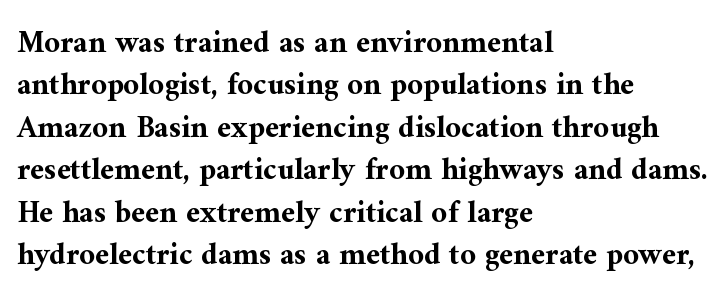
Q: Is the text bold? A: Yes.
Q: Is the text italic (slanted)? A: No, it is upright.
Q: Is the typeface a serif or a sans-serif typeface? A: Serif.
Q: Is the text underlined? A: No.
Q: How is the paragraph aligned? A: Left-aligned.
Q: Is the spacing between letters normal or unusually wide? A: Normal.
Q: Is the spacing between lines tight, normal or loose? A: Normal.
Q: Width (condensed, normal, or wide)? A: Normal.
Q: Stroke contrast? A: Medium.
Q: x-height? A: Medium.
Q: Monospaced? A: No.
